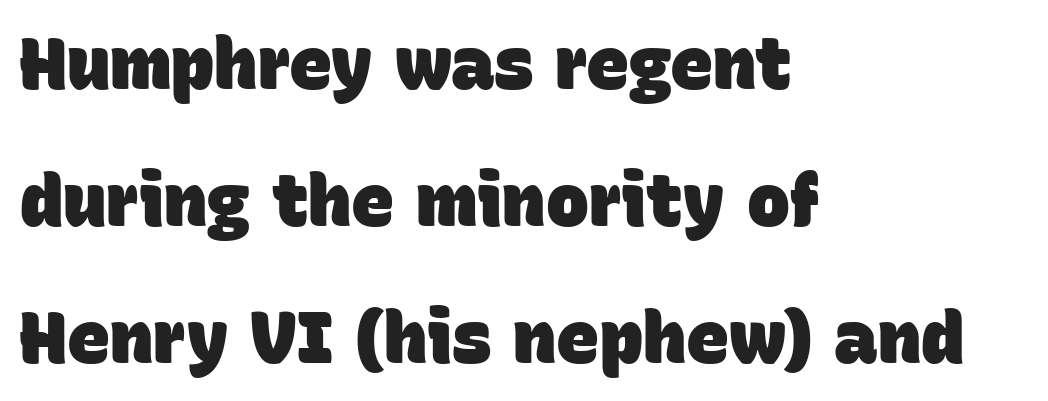
{"serif": "no", "bold": "yes", "weight": "heavy", "width": "normal", "stroke_contrast": "low", "x_height": "large", "monospaced": "no", "underline": "no", "align": "left", "line_spacing": "loose", "line_spacing_ratio": 1.9, "letter_spacing": "normal", "letter_spacing_em": 0.0, "glyph_px": 72}
